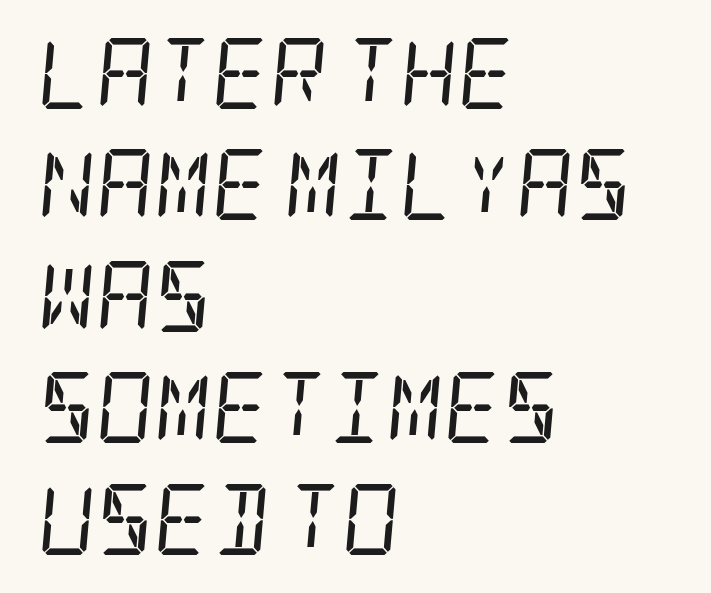
{"serif": "yes", "italic": "yes", "lean": "right", "slant_degrees": 5, "bold": "no", "weight": "regular", "width": "condensed", "stroke_contrast": "low", "x_height": "large", "underline": "no", "align": "left", "line_spacing": "normal", "line_spacing_ratio": 1.57, "letter_spacing": "normal", "letter_spacing_em": 0.0, "glyph_px": 71}
